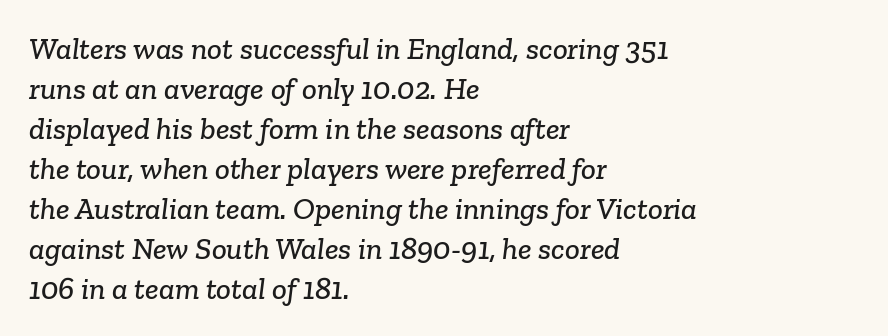
{"serif": "yes", "width": "normal", "stroke_contrast": "low", "x_height": "medium", "monospaced": "no", "underline": "no", "align": "left", "line_spacing": "normal", "line_spacing_ratio": 1.29, "letter_spacing": "normal", "letter_spacing_em": 0.0, "glyph_px": 31}
